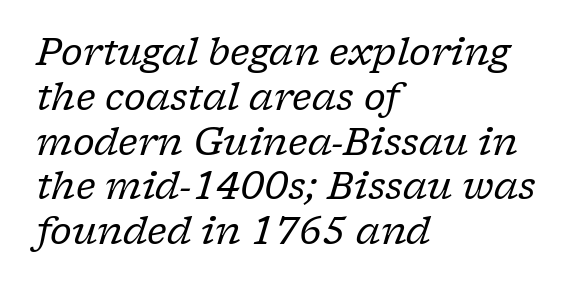
Q: Is the text bold? A: No.
Q: Is the text italic (slanted)? A: Yes, it leans right by about 17 degrees.
Q: Is the typeface a serif or a sans-serif typeface? A: Serif.
Q: Is the text underlined? A: No.
Q: How is the paragraph aligned? A: Left-aligned.
Q: Is the spacing between letters normal or unusually wide? A: Normal.
Q: Width (condensed, normal, or wide)? A: Normal.
Q: Stroke contrast? A: Low.
Q: x-height? A: Medium.
Q: Monospaced? A: No.
